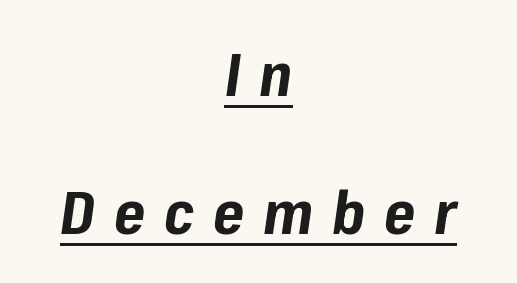
The image shows 60 px bold type, italic (leaning right); set centered, loose line spacing (2.3x), unusually wide letter spacing (+0.31 em), underlined; low stroke contrast and a medium x-height.
